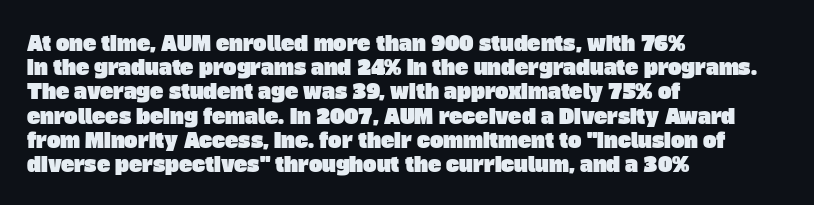
The image shows 20 px text type; set left-aligned, line spacing 1.21x, normal letter spacing, not underlined.
